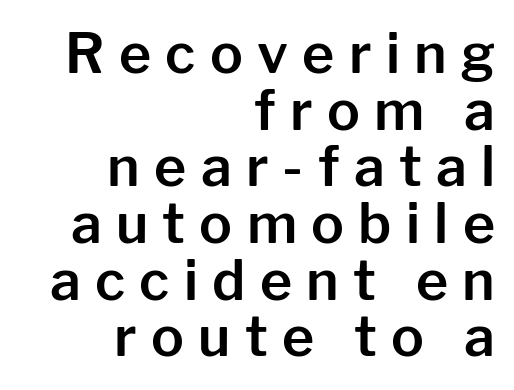
Is this a fixed-width face? No — the glyphs have proportional, varying widths. This is the regular roman posture of the typeface. Underlining? Definitely not there. The characters display no serif detailing; their extremities are plain.
